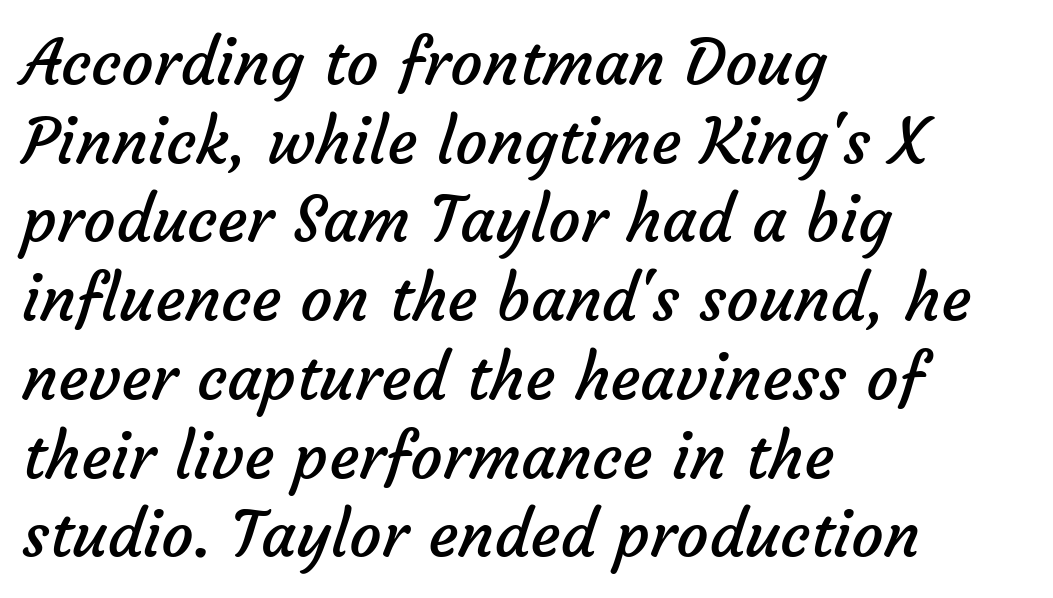
Proportional: the letters do not fall into vertical columns. This rendering features lettering with no underline. A student would call this left alignment; a typographer would say flush left, rag right. Caption: face not bold, strokes unweighted. You could call the tracking neutral — neither tight nor loose.
